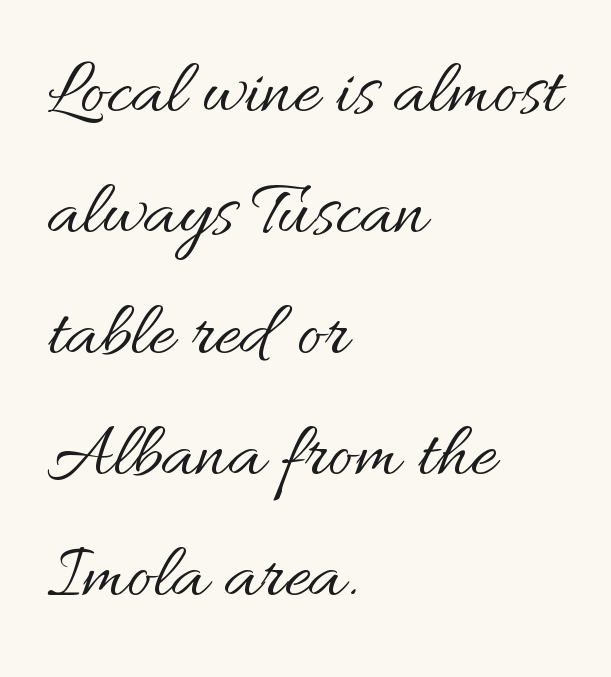
{"bold": "no", "weight": "regular", "width": "normal", "stroke_contrast": "medium", "x_height": "small", "monospaced": "no", "underline": "no", "align": "left", "line_spacing": "normal", "line_spacing_ratio": 1.55, "letter_spacing": "normal", "letter_spacing_em": 0.0, "glyph_px": 78}
